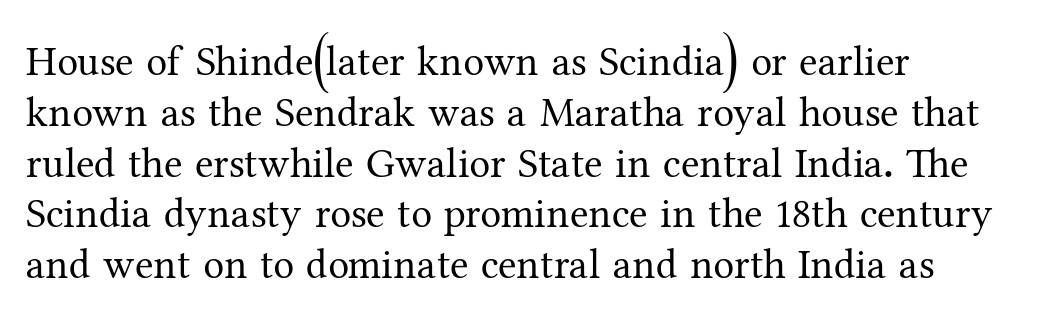
{"serif": "yes", "italic": "no", "bold": "no", "weight": "regular", "width": "normal", "stroke_contrast": "medium", "x_height": "medium", "monospaced": "no", "underline": "no", "align": "left", "line_spacing_ratio": 1.21, "letter_spacing": "normal", "letter_spacing_em": 0.0, "glyph_px": 42}
